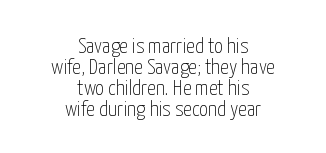
The lines in this sample share a center point and differ in where they start and stop. Spacing between characters is what you'd get straight out of the box. Nope, not italic — everything's standing straight. The letterforms sit at book weight or below. The space between consecutive lines is stingy. Anything drawn beneath the words? Only blank space.
